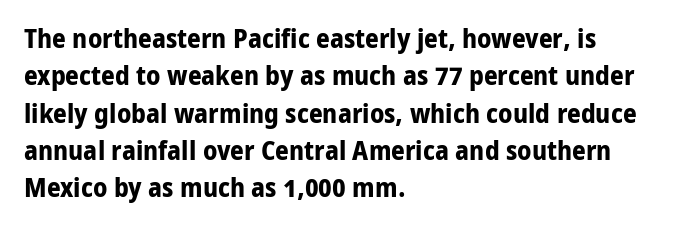
Q: Is the text bold? A: Yes.
Q: Is the text italic (slanted)? A: No, it is upright.
Q: Is the text underlined? A: No.
Q: How is the paragraph aligned? A: Left-aligned.
Q: Is the spacing between letters normal or unusually wide? A: Normal.
Q: Is the spacing between lines tight, normal or loose? A: Normal.
